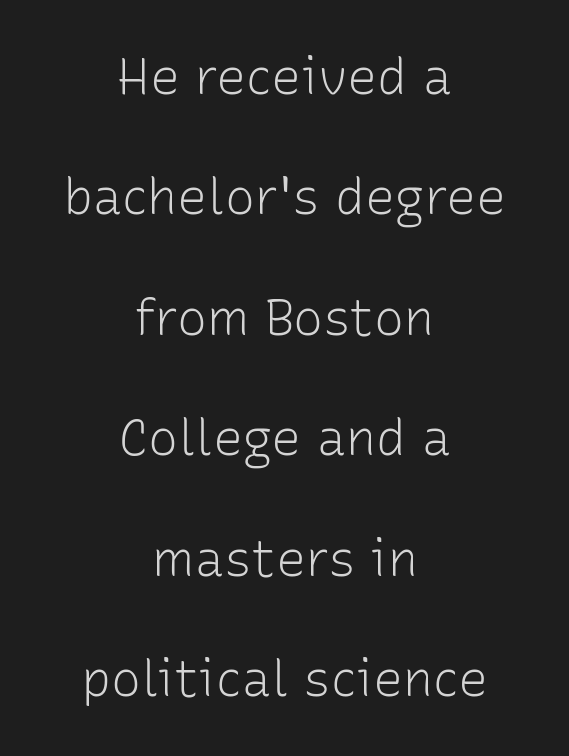
Q: Is the text bold? A: No.
Q: Is the text italic (slanted)? A: No, it is upright.
Q: Is the typeface a serif or a sans-serif typeface? A: Sans-serif.
Q: Is the text underlined? A: No.
Q: How is the paragraph aligned? A: Centered.
Q: Is the spacing between letters normal or unusually wide? A: Normal.
Q: Is the spacing between lines tight, normal or loose? A: Loose.
Q: Width (condensed, normal, or wide)? A: Normal.
Q: Stroke contrast? A: Low.
Q: x-height? A: Medium.
Q: Monospaced? A: No.
